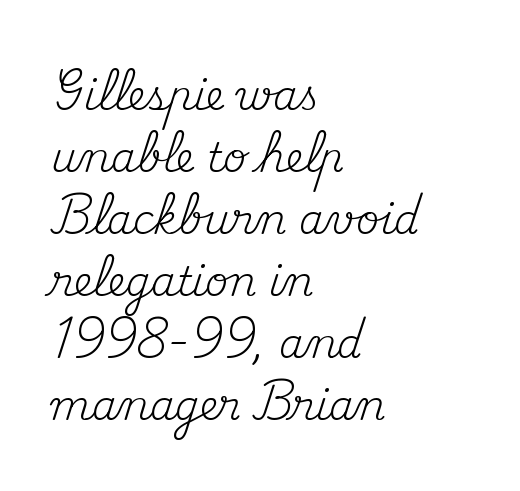
Q: Is the text bold? A: No.
Q: Is the text italic (slanted)? A: Yes.
Q: Is the typeface a serif or a sans-serif typeface? A: Serif.
Q: Is the text underlined? A: No.
Q: How is the paragraph aligned? A: Left-aligned.
Q: Is the spacing between letters normal or unusually wide? A: Normal.
Q: Is the spacing between lines tight, normal or loose? A: Normal.
Q: Width (condensed, normal, or wide)? A: Normal.
Q: Stroke contrast? A: Medium.
Q: x-height? A: Small.
Q: Monospaced? A: No.
